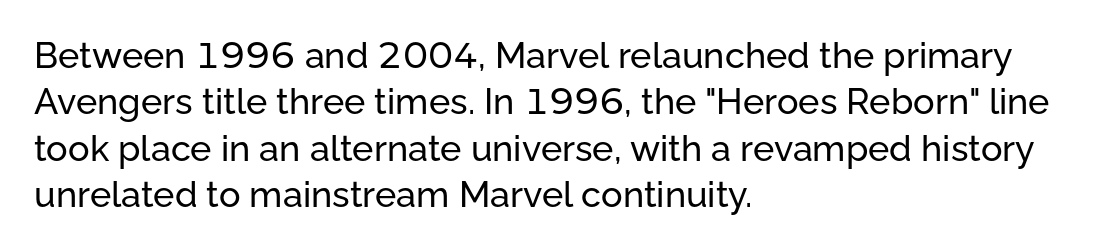
The image shows 36 px sans-serif type, upright; set left-aligned, normal line spacing (1.29x), normal letter spacing, not underlined; low stroke contrast and a medium x-height.
